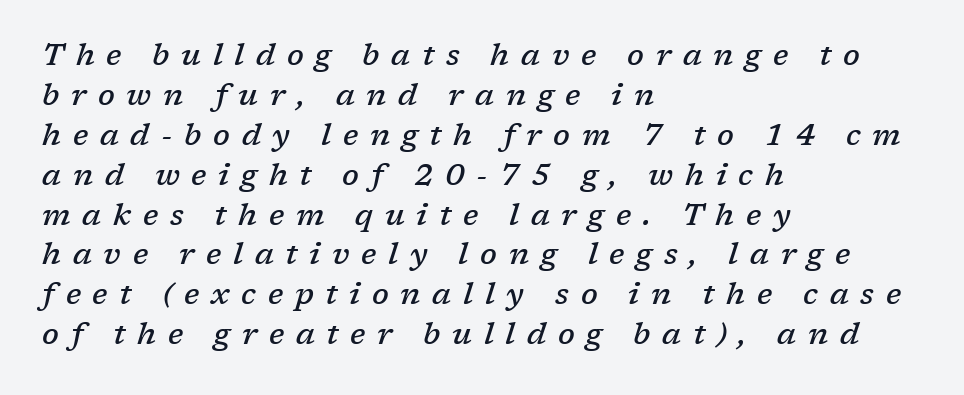
{"serif": "yes", "italic": "yes", "lean": "right", "slant_degrees": 17, "bold": "semi", "weight": "semibold", "width": "normal", "stroke_contrast": "low", "x_height": "medium", "monospaced": "no", "underline": "no", "align": "left", "line_spacing": "normal", "line_spacing_ratio": 1.33, "letter_spacing": "wide", "letter_spacing_em": 0.39, "glyph_px": 30}
